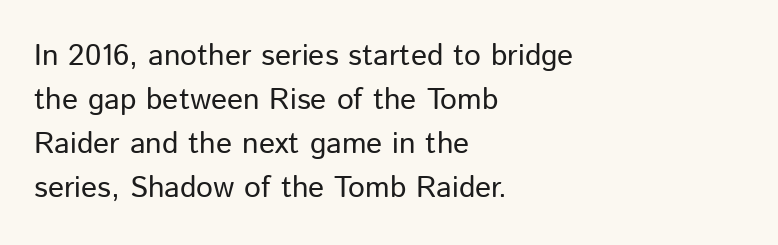
{"serif": "no", "italic": "no", "bold": "no", "weight": "regular", "width": "normal", "stroke_contrast": "low", "x_height": "medium", "monospaced": "no", "underline": "no", "align": "left", "line_spacing": "normal", "line_spacing_ratio": 1.47, "letter_spacing": "normal", "letter_spacing_em": 0.0, "glyph_px": 30}
